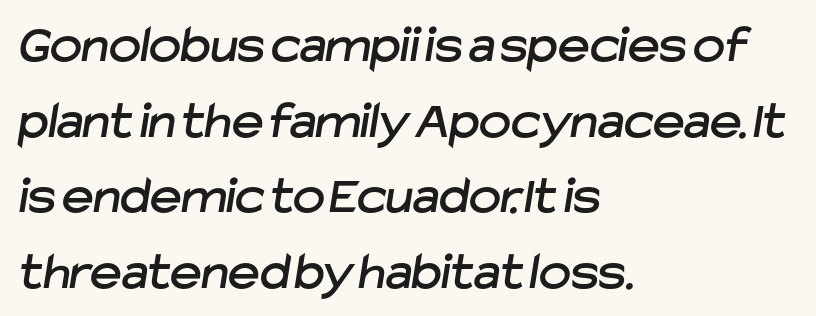
Varying glyph widths throughout — classic text-font behaviour. Standard letterfit; no display-style spreading of the glyphs. Bare-footed words on every line. These lines stack with their left ends in a neat column.
